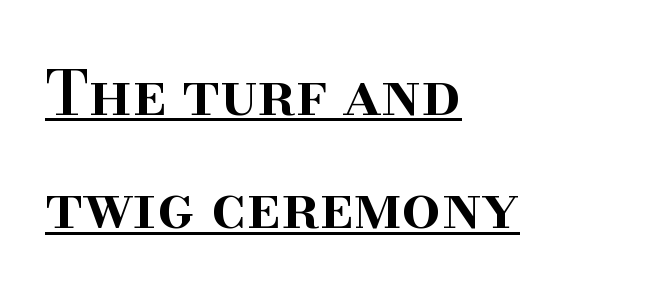
The image shows 62 px semibold serif type, upright; set left-aligned, line spacing 1.83x, normal letter spacing, underlined; high stroke contrast and a small x-height.
